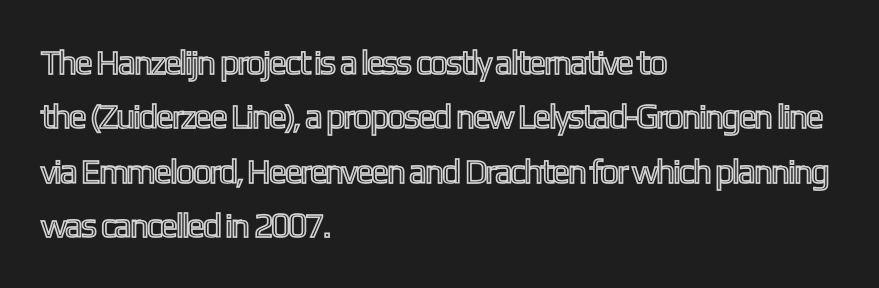
Rows of type keep a routine distance in the vertical direction. If you drew a line through each stem, it would be perfectly vertical. There is no visible air inserted between adjacent glyphs. Note the varied advance widths — an 'i' is clearly narrower than an 'm'. Beneath every word, the page is bare.
